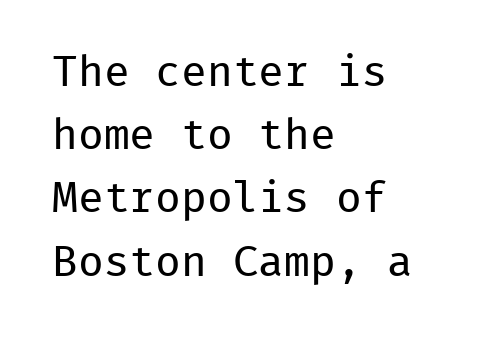
{"serif": "no", "italic": "no", "bold": "no", "weight": "regular", "width": "normal", "stroke_contrast": "low", "x_height": "medium", "monospaced": "yes", "underline": "no", "align": "left", "line_spacing": "normal", "line_spacing_ratio": 1.47, "letter_spacing": "normal", "letter_spacing_em": 0.0, "glyph_px": 43}
